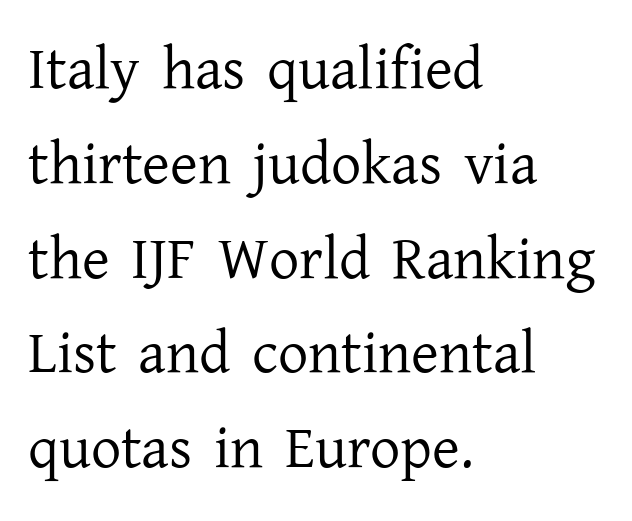
{"serif": "yes", "italic": "no", "bold": "no", "weight": "regular", "width": "normal", "stroke_contrast": "low", "x_height": "medium", "monospaced": "no", "underline": "no", "align": "left", "line_spacing": "normal", "line_spacing_ratio": 1.58, "letter_spacing": "normal", "letter_spacing_em": 0.0, "glyph_px": 60}
